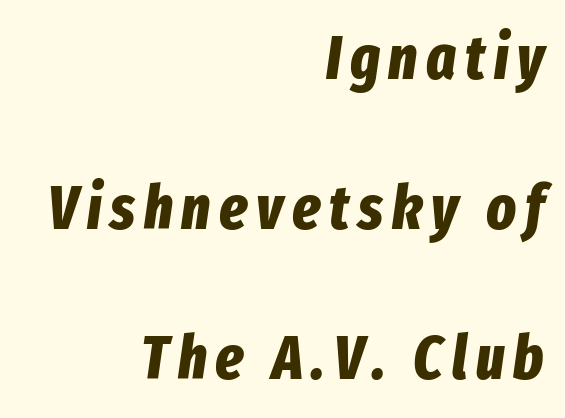
This sample trades compactness for vertical openness between lines. The face used here is proportionally spaced, like ordinary book or web type. Posture: slanted. Each line ends at the same right margin while the left side varies.
